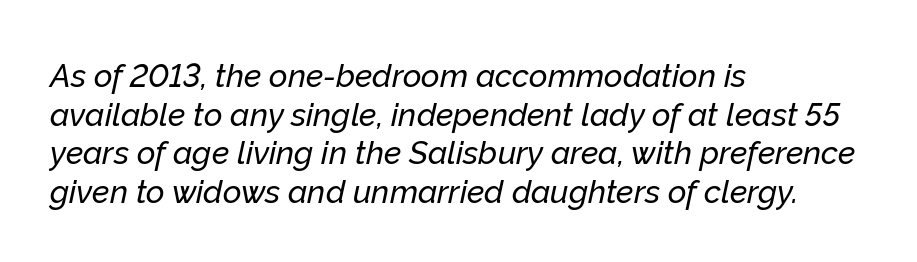
The image shows 32 px text type, italic (leaning right); set left-aligned, line spacing 1.21x, normal letter spacing, not underlined; low stroke contrast and a medium x-height.
